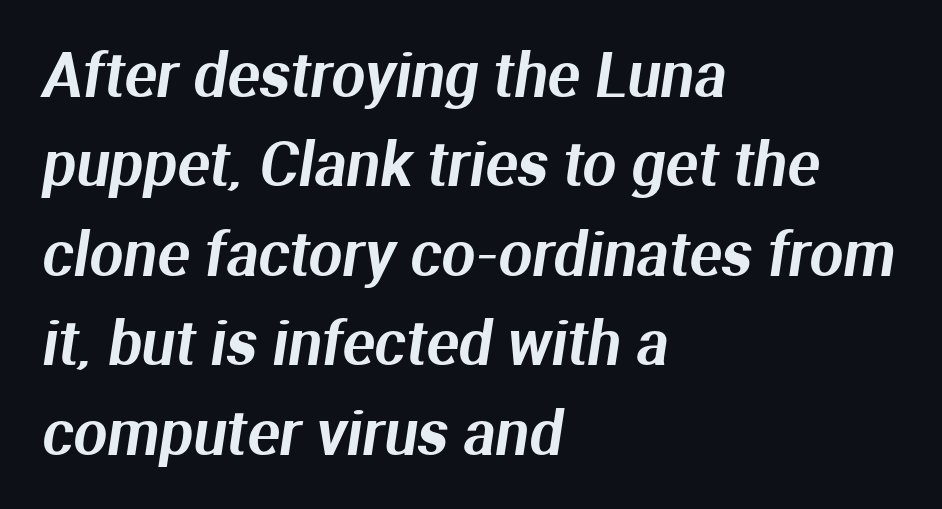
Q: Is the typeface a serif or a sans-serif typeface? A: Sans-serif.
Q: Is the text underlined? A: No.
Q: How is the paragraph aligned? A: Left-aligned.
Q: Is the spacing between letters normal or unusually wide? A: Normal.
Q: Is the spacing between lines tight, normal or loose? A: Normal.
Q: Width (condensed, normal, or wide)? A: Normal.
Q: Stroke contrast? A: Medium.
Q: x-height? A: Medium.
Q: Monospaced? A: No.
